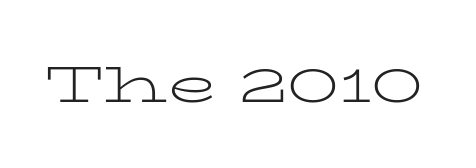
{"serif": "yes", "italic": "no", "bold": "no", "weight": "light", "width": "wide", "stroke_contrast": "low", "x_height": "medium", "monospaced": "no", "underline": "no", "letter_spacing": "normal", "letter_spacing_em": 0.0, "glyph_px": 51}
